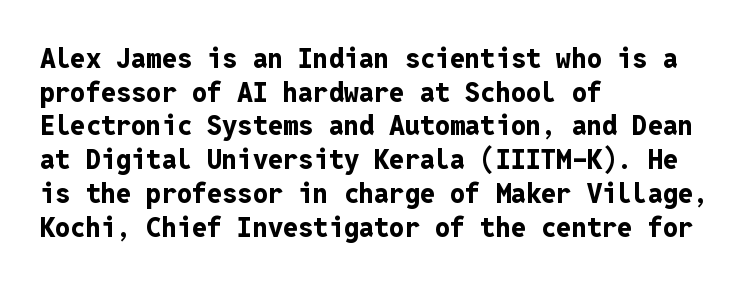
Its strokes are broad and dark, the hallmark of bold type. It's the straight-up-and-down kind of type. Regular leading. Caption: standard tracking, unaltered.
